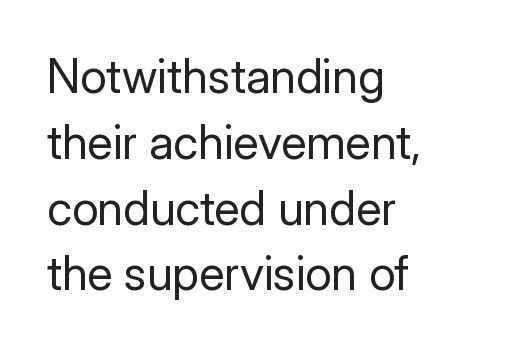
The image shows 47 px regular-weight sans-serif type, upright; set left-aligned, normal line spacing (1.4x), normal letter spacing, not underlined; low stroke contrast and a medium x-height.
